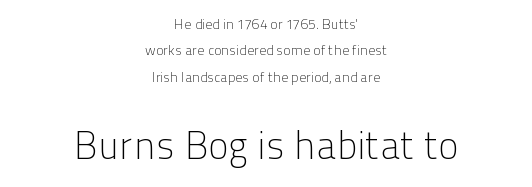
{"serif": "no", "italic": "no", "bold": "no", "weight": "light", "width": "normal", "stroke_contrast": "low", "x_height": "medium", "monospaced": "no", "underline": "no", "align": "center", "line_spacing_ratio": 1.89, "letter_spacing": "normal", "letter_spacing_em": 0.0, "larger_block": "second", "size_ratio": 2.79, "glyph_px": 39}
